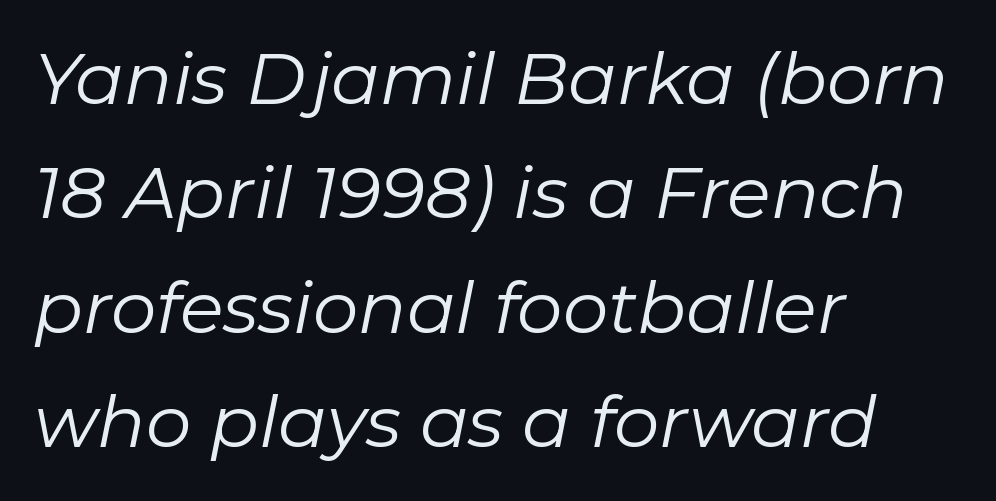
Think of a printed novel: that variable character pitch is what you see here. Every character sits at an angle, as italics do. A light-to-regular cut is what we see here. Reading down the block, your eye returns to a fixed left position each line.
